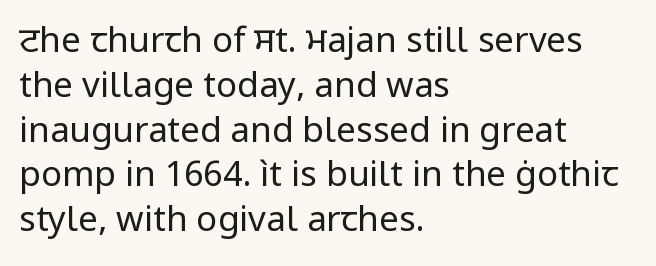
The image shows 35 px regular-weight sans-serif type, upright; set left-aligned, normal line spacing (1.28x), normal letter spacing, not underlined; low stroke contrast and a medium x-height.
